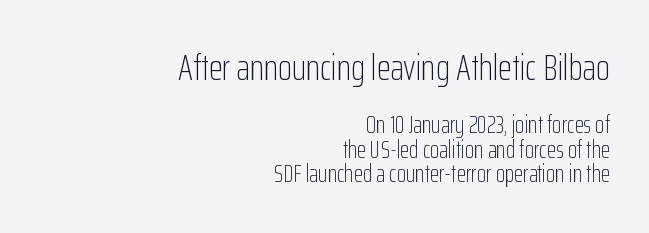
{"serif": "no", "italic": "no", "bold": "no", "weight": "light", "width": "condensed", "stroke_contrast": "low", "x_height": "medium", "monospaced": "no", "underline": "no", "align": "right", "line_spacing": "tight", "line_spacing_ratio": 1.03, "letter_spacing": "normal", "letter_spacing_em": 0.0, "larger_block": "first", "size_ratio": 1.5, "glyph_px": 36}
